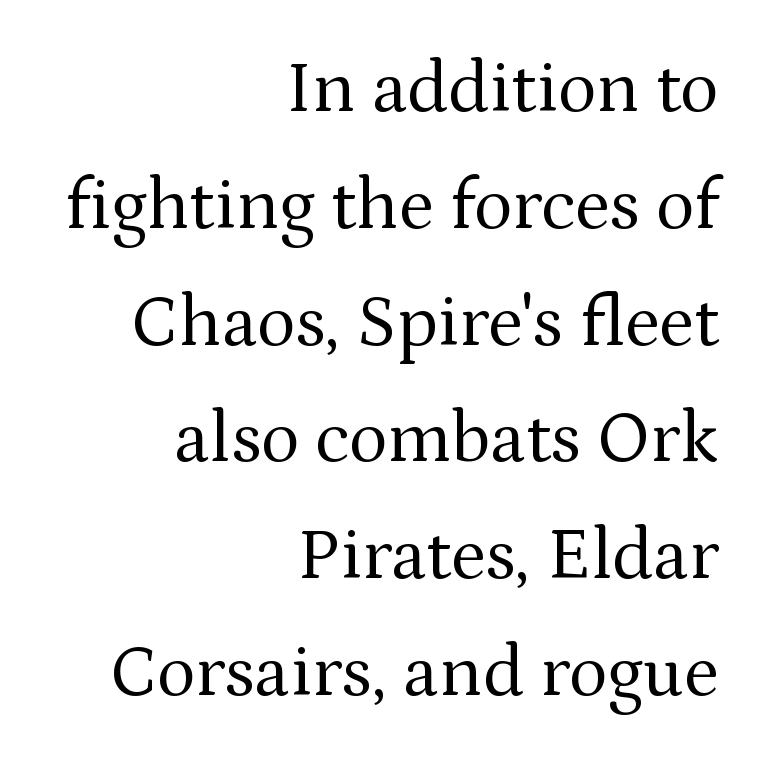
{"serif": "yes", "italic": "no", "bold": "no", "weight": "regular", "width": "normal", "stroke_contrast": "medium", "x_height": "medium", "monospaced": "no", "underline": "no", "align": "right", "line_spacing": "normal", "line_spacing_ratio": 1.6, "letter_spacing": "normal", "letter_spacing_em": 0.0, "glyph_px": 73}
